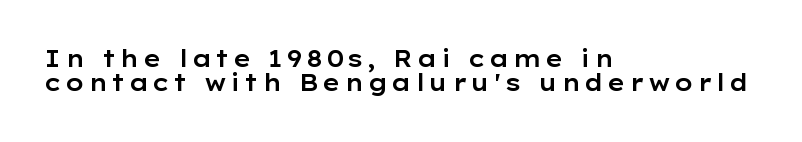
The space beneath each line is pristine and unruled. Every character sits straight up, as roman type does. Each new line begins almost immediately beneath the previous one. Left-aligned paragraph, ragged on the right.
